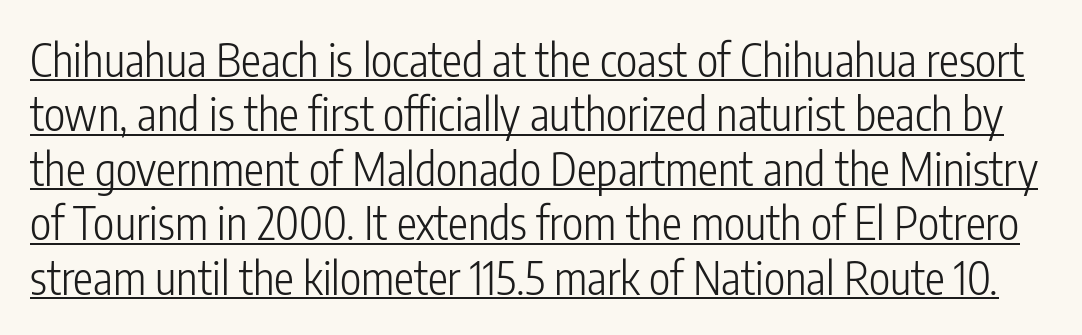
{"serif": "no", "italic": "no", "bold": "no", "weight": "light", "width": "condensed", "stroke_contrast": "low", "x_height": "medium", "monospaced": "no", "underline": "yes", "line_spacing_ratio": 1.21, "letter_spacing": "normal", "letter_spacing_em": 0.0, "glyph_px": 45}
